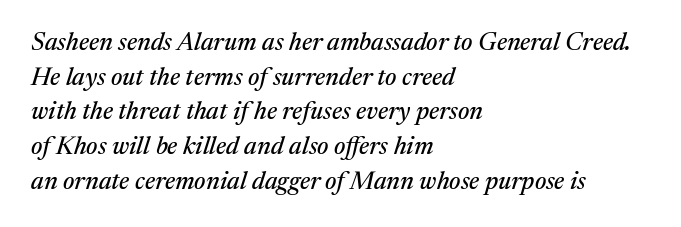
The image shows 25 px text type, italic (leaning right); set left-aligned, normal line spacing (1.39x), normal letter spacing, not underlined.
